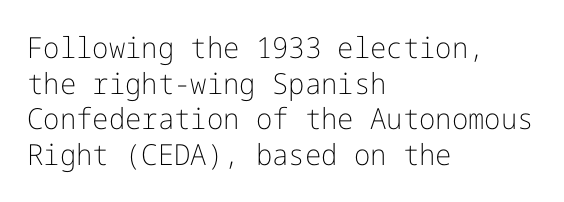
Q: Is the text bold? A: No.
Q: Is the text italic (slanted)? A: No, it is upright.
Q: Is the typeface a serif or a sans-serif typeface? A: Sans-serif.
Q: Is the text underlined? A: No.
Q: How is the paragraph aligned? A: Left-aligned.
Q: Is the spacing between letters normal or unusually wide? A: Normal.
Q: Width (condensed, normal, or wide)? A: Normal.
Q: Stroke contrast? A: Low.
Q: x-height? A: Medium.
